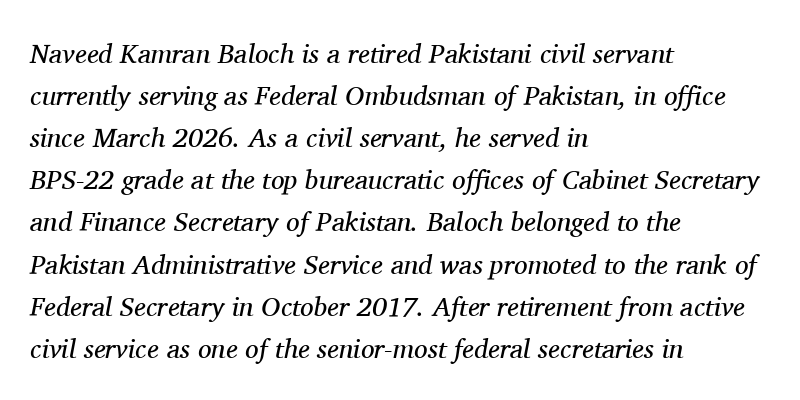
{"italic": "yes", "lean": "right", "slant_degrees": 11, "bold": "no", "underline": "no", "align": "left", "line_spacing": "normal", "line_spacing_ratio": 1.56, "letter_spacing": "normal", "letter_spacing_em": 0.0, "glyph_px": 27}
